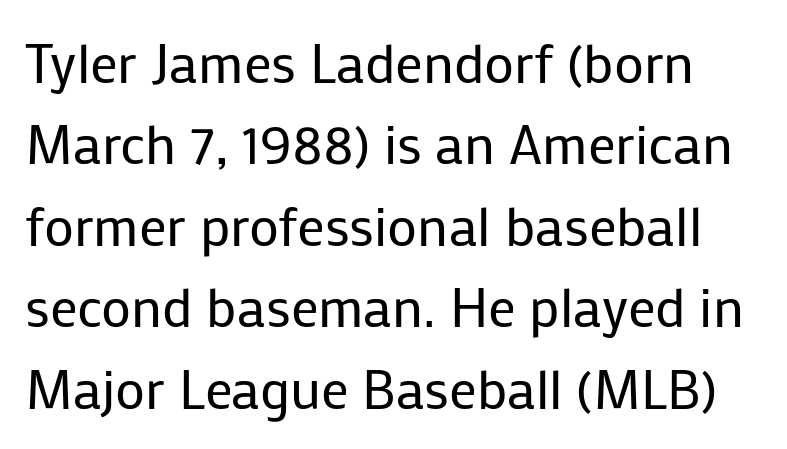
Q: Is the text bold? A: No.
Q: Is the text italic (slanted)? A: No, it is upright.
Q: Is the typeface a serif or a sans-serif typeface? A: Sans-serif.
Q: Is the text underlined? A: No.
Q: Is the spacing between letters normal or unusually wide? A: Normal.
Q: Is the spacing between lines tight, normal or loose? A: Normal.
Q: Width (condensed, normal, or wide)? A: Normal.
Q: Stroke contrast? A: Low.
Q: x-height? A: Medium.
Q: Monospaced? A: No.
